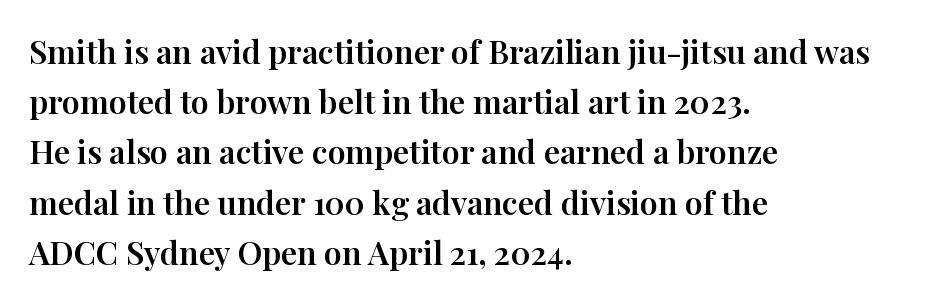
Q: Is the text italic (slanted)? A: No, it is upright.
Q: Is the typeface a serif or a sans-serif typeface? A: Serif.
Q: Is the text underlined? A: No.
Q: How is the paragraph aligned? A: Left-aligned.
Q: Is the spacing between letters normal or unusually wide? A: Normal.
Q: Is the spacing between lines tight, normal or loose? A: Normal.
Q: Width (condensed, normal, or wide)? A: Normal.
Q: Stroke contrast? A: High.
Q: x-height? A: Medium.
Q: Monospaced? A: No.
